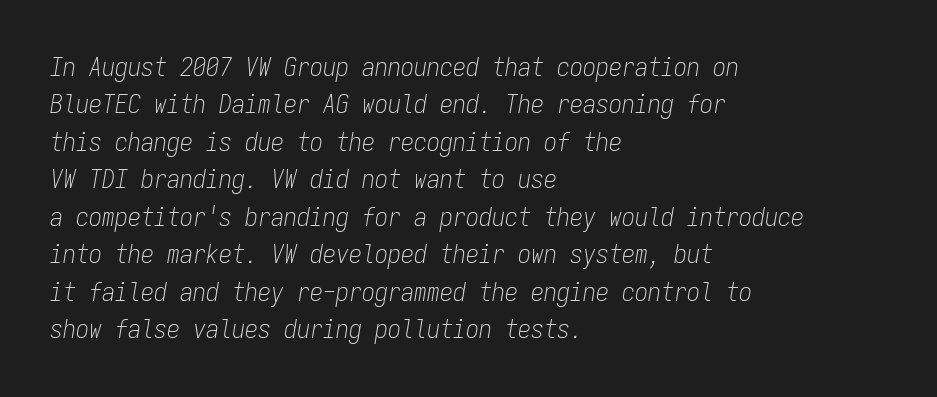
Characters are canted at an angle relative to the baseline's perpendicular. The font is comparable to plain body text, perhaps lighter. The lines are quadded left. Standard letterfit; no display-style spreading of the glyphs. Unmarked baselines from the first word to the last. Each new line begins a customary step beneath the previous one.
